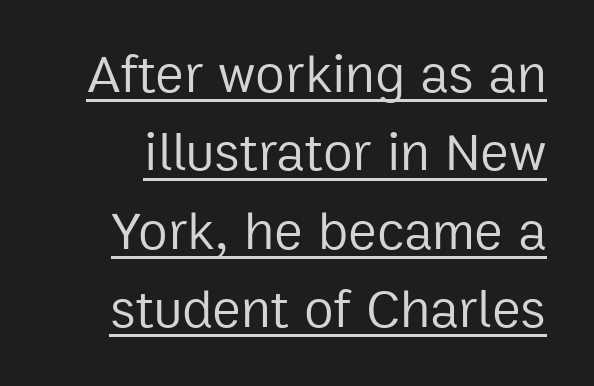
{"serif": "no", "italic": "no", "bold": "no", "weight": "regular", "width": "normal", "stroke_contrast": "low", "x_height": "medium", "monospaced": "no", "underline": "yes", "line_spacing": "normal", "line_spacing_ratio": 1.45, "letter_spacing": "normal", "letter_spacing_em": 0.0, "glyph_px": 54}
